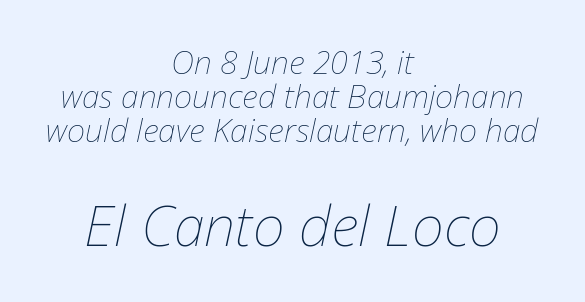
Notice how descenders almost collide with the ascenders below — that's tight leading. The face used here is proportionally spaced, like ordinary book or web type. Type without underlining. The face used here has a pronounced slope to its letters. Between one letter and the next there's only the usual sliver of space. Teacher's note: observe the equal gaps on both sides — that is centered alignment.
